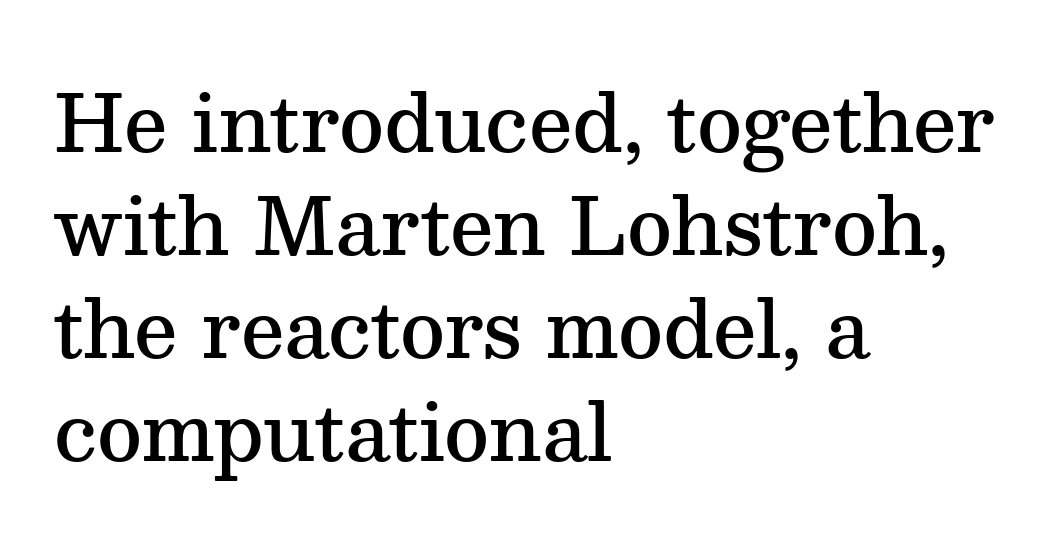
The strokes are fattened partway — semibold, not bold. Note: serifs present on the glyphs. Is the block centered? No — it sits flush against the left margin. The block of text has a typical density, with ordinary space between rows.
